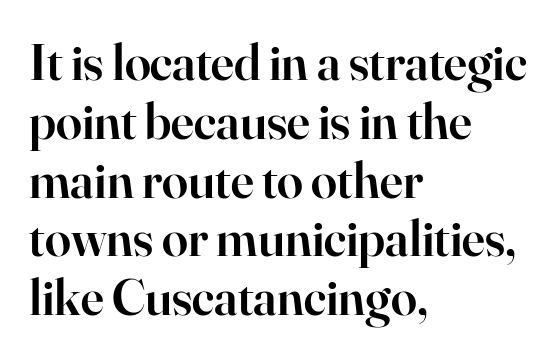
The image shows 52 px semibold serif type, upright; set left-aligned, tight line spacing (1.13x), normal letter spacing, not underlined; high stroke contrast and a small x-height.
